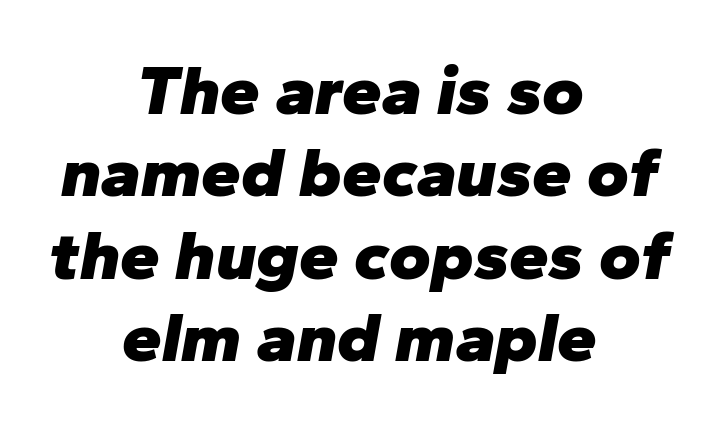
{"italic": "yes", "lean": "right", "slant_degrees": 10, "bold": "yes", "weight": "heavy", "width": "normal", "stroke_contrast": "low", "x_height": "medium", "monospaced": "no", "underline": "no", "align": "center", "line_spacing_ratio": 1.16, "letter_spacing": "normal", "letter_spacing_em": 0.0, "glyph_px": 71}
